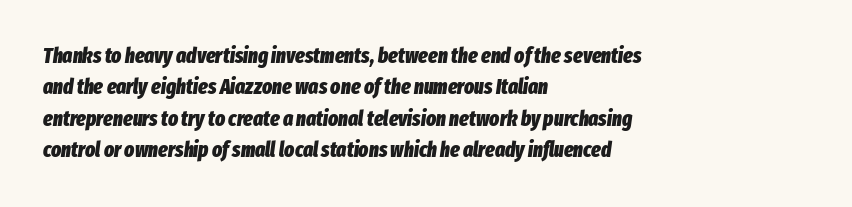
Q: Is the text bold? A: Yes.
Q: Is the text italic (slanted)? A: Yes, it leans right by about 8 degrees.
Q: Is the text underlined? A: No.
Q: How is the paragraph aligned? A: Left-aligned.
Q: Is the spacing between letters normal or unusually wide? A: Normal.
Q: Is the spacing between lines tight, normal or loose? A: Normal.
